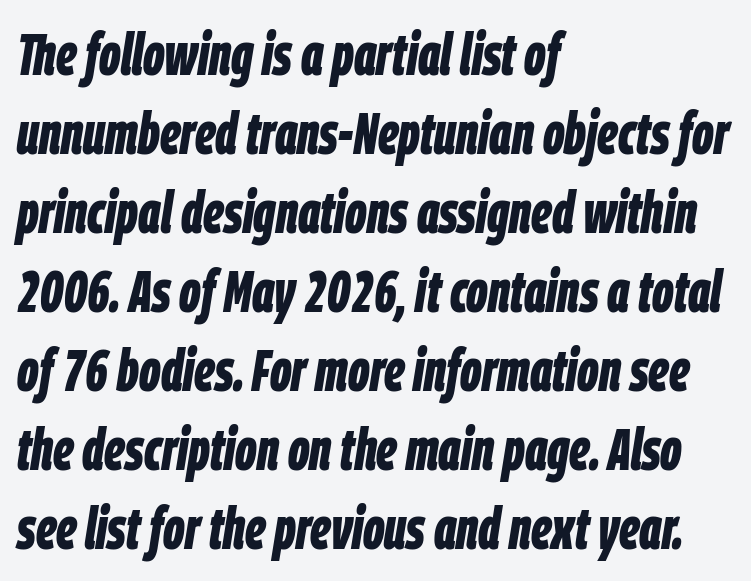
The image shows 59 px bold, condensed type, italic (leaning right); set left-aligned, normal line spacing (1.34x), normal letter spacing, not underlined; low stroke contrast and a large x-height.
